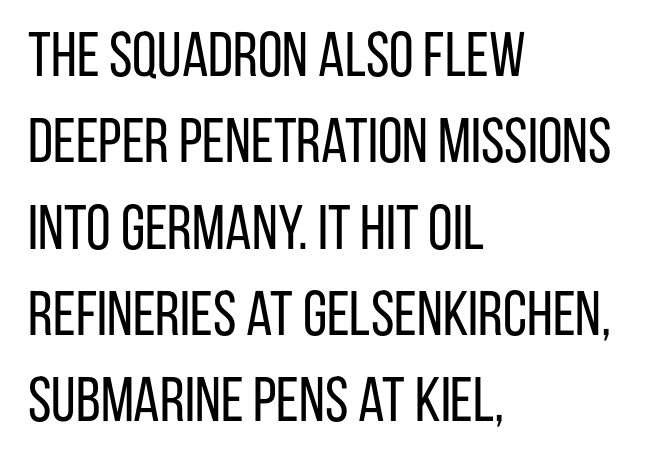
Q: Is the text bold? A: No.
Q: Is the text italic (slanted)? A: No, it is upright.
Q: Is the typeface a serif or a sans-serif typeface? A: Sans-serif.
Q: Is the text underlined? A: No.
Q: How is the paragraph aligned? A: Left-aligned.
Q: Is the spacing between letters normal or unusually wide? A: Normal.
Q: Is the spacing between lines tight, normal or loose? A: Normal.
Q: Width (condensed, normal, or wide)? A: Condensed.
Q: Stroke contrast? A: Low.
Q: x-height? A: Large.
Q: Monospaced? A: No.
